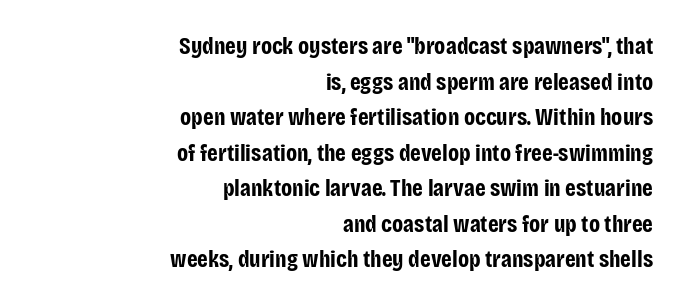
Q: Is the text bold? A: Yes.
Q: Is the text italic (slanted)? A: No, it is upright.
Q: Is the text underlined? A: No.
Q: How is the paragraph aligned? A: Right-aligned.
Q: Is the spacing between letters normal or unusually wide? A: Normal.
Q: Is the spacing between lines tight, normal or loose? A: Normal.
